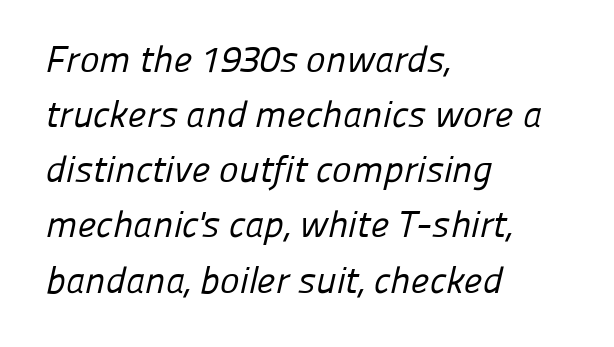
The image shows 37 px regular-weight sans-serif type; set left-aligned, normal line spacing (1.49x), normal letter spacing, not underlined; low stroke contrast and a medium x-height.
